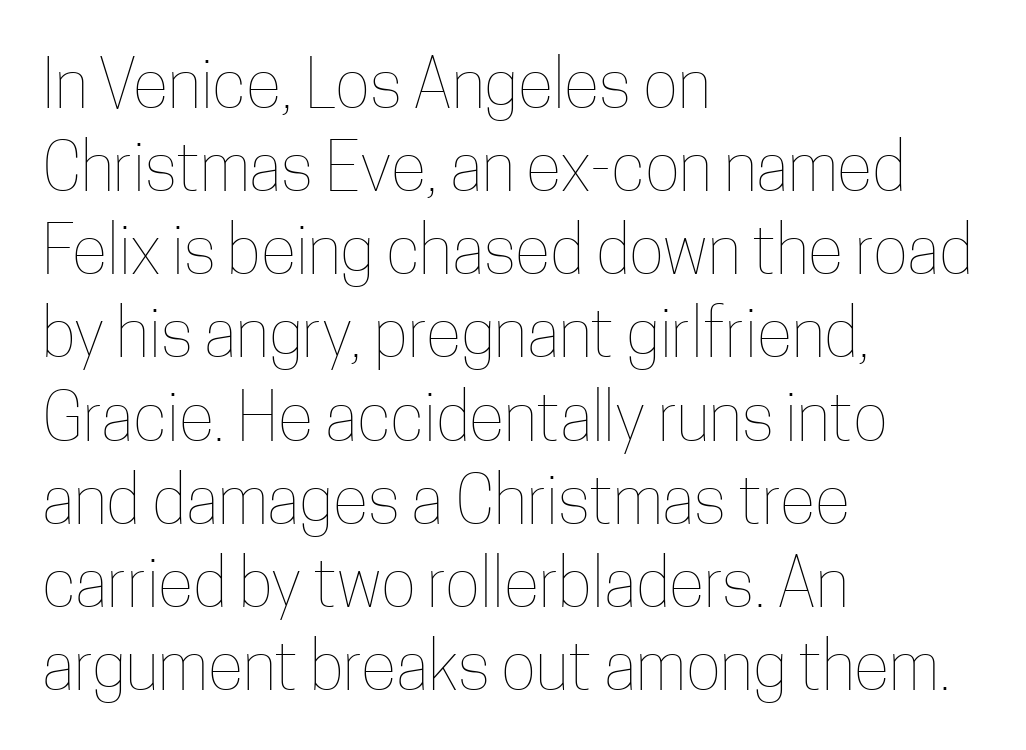
Q: Is the text bold? A: No.
Q: Is the text italic (slanted)? A: No, it is upright.
Q: Is the text underlined? A: No.
Q: How is the paragraph aligned? A: Left-aligned.
Q: Is the spacing between letters normal or unusually wide? A: Normal.
Q: Is the spacing between lines tight, normal or loose? A: Normal.
Q: Width (condensed, normal, or wide)? A: Condensed.
Q: Stroke contrast? A: Low.
Q: x-height? A: Medium.
Q: Monospaced? A: No.
